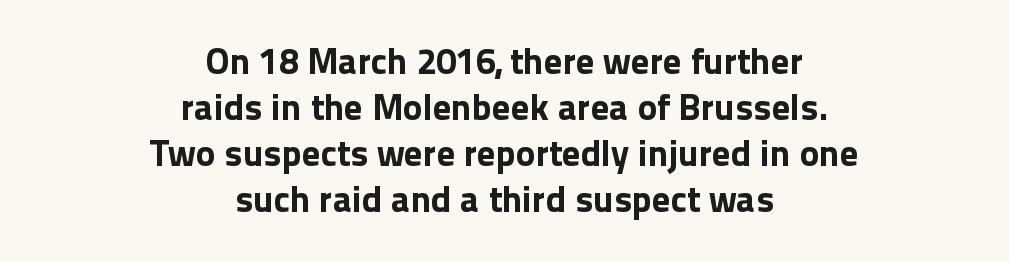
The image shows 37 px bold sans-serif type, upright; set centered, line spacing 1.24x, normal letter spacing, not underlined; a medium x-height.
